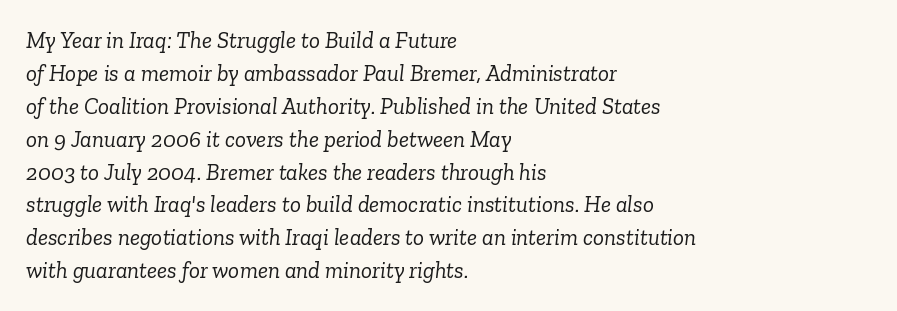
The image shows 23 px text type, italic (leaning right); set left-aligned, normal line spacing (1.43x), normal letter spacing, not underlined.
